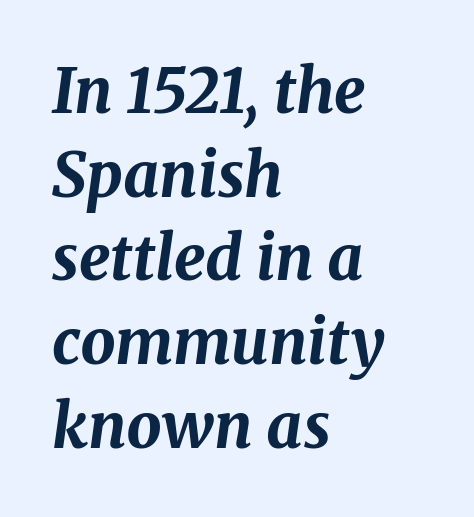
{"italic": "yes", "lean": "right", "slant_degrees": 8, "bold": "yes", "weight": "bold", "width": "normal", "stroke_contrast": "medium", "x_height": "medium", "monospaced": "no", "underline": "no", "align": "left", "line_spacing": "normal", "line_spacing_ratio": 1.35, "letter_spacing": "normal", "letter_spacing_em": 0.0, "glyph_px": 62}
